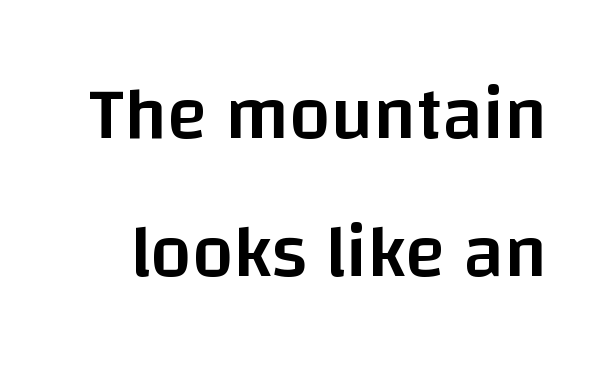
{"serif": "no", "italic": "no", "bold": "semi", "weight": "semibold", "width": "normal", "stroke_contrast": "low", "x_height": "large", "monospaced": "no", "underline": "no", "line_spacing_ratio": 1.86, "letter_spacing": "normal", "letter_spacing_em": 0.0, "glyph_px": 74}
